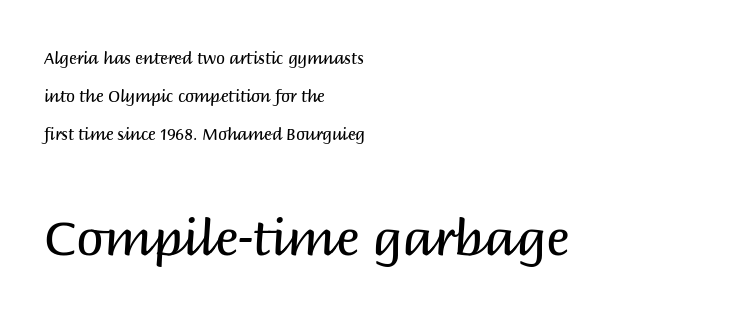
{"serif": "no", "bold": "no", "weight": "regular", "width": "normal", "stroke_contrast": "medium", "x_height": "large", "monospaced": "no", "underline": "no", "align": "left", "line_spacing": "loose", "line_spacing_ratio": 2.36, "letter_spacing": "normal", "letter_spacing_em": 0.0, "larger_block": "second", "size_ratio": 3.06, "glyph_px": 49}
